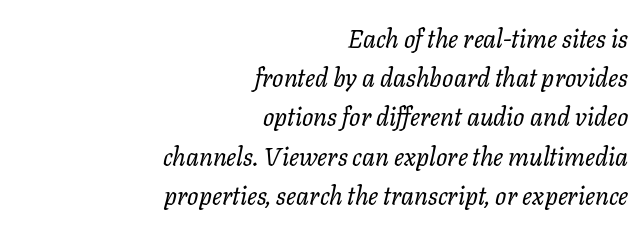
{"italic": "yes", "lean": "right", "slant_degrees": 11, "bold": "no", "underline": "no", "align": "right", "line_spacing": "normal", "line_spacing_ratio": 1.57, "letter_spacing": "normal", "letter_spacing_em": 0.0, "glyph_px": 25}
